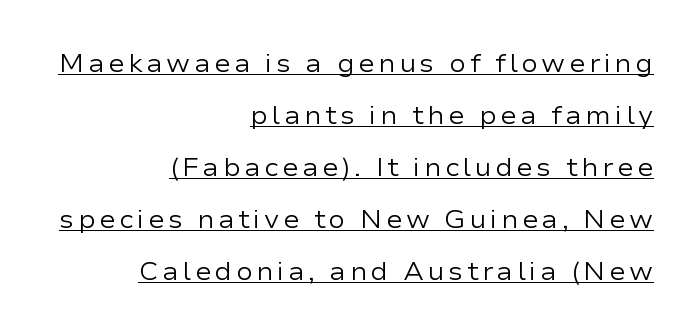
{"italic": "no", "bold": "no", "underline": "yes", "align": "right", "line_spacing": "loose", "line_spacing_ratio": 2.08, "glyph_px": 25}
